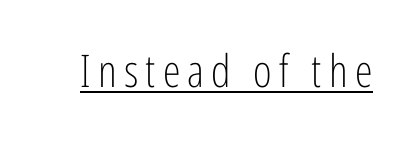
The image shows 45 px light, condensed sans-serif type, upright; set underlined; low stroke contrast and a medium x-height.
